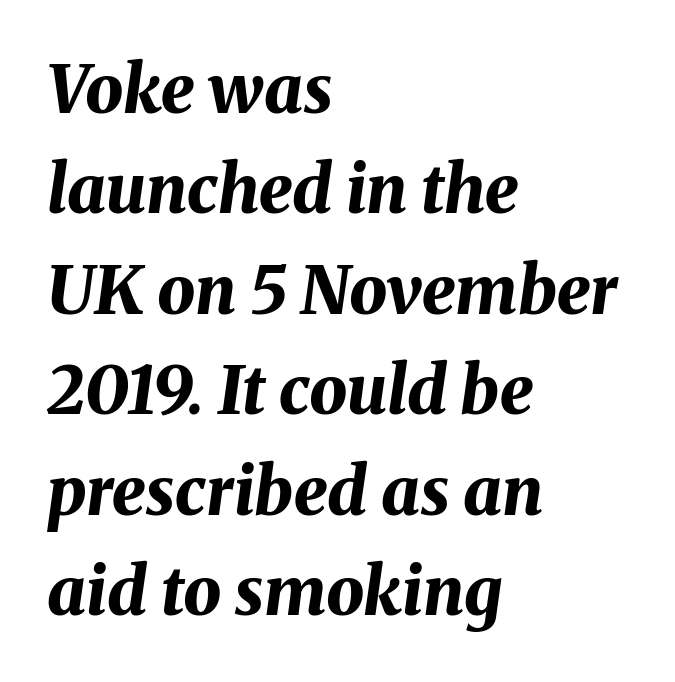
This block has exactly the height ordinary leading produces. Note the varied advance widths — an 'i' is clearly narrower than an 'm'. These lines keep a tight, regular rhythm from letter to letter. Typeset ragged right — the left edge is the straight one.
